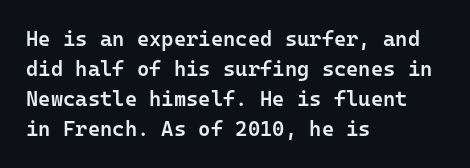
Q: Is the text bold? A: Semi-bold.
Q: Is the text italic (slanted)? A: No, it is upright.
Q: Is the text underlined? A: No.
Q: How is the paragraph aligned? A: Left-aligned.
Q: Is the spacing between letters normal or unusually wide? A: Normal.
Q: Is the spacing between lines tight, normal or loose? A: Normal.
